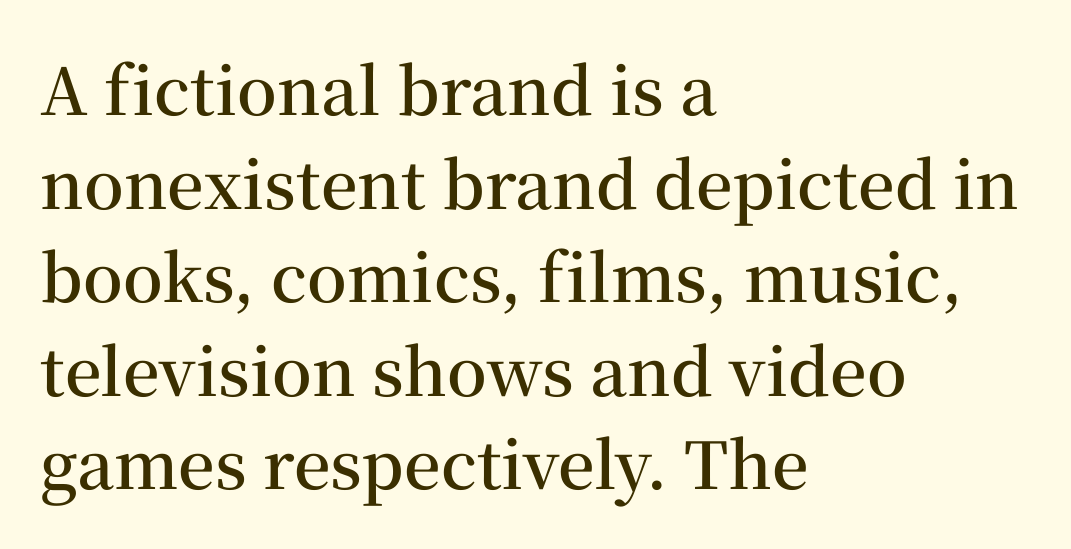
The image shows 65 px semibold serif type, upright; set left-aligned, normal line spacing (1.44x), normal letter spacing, not underlined; medium stroke contrast and a medium x-height.
